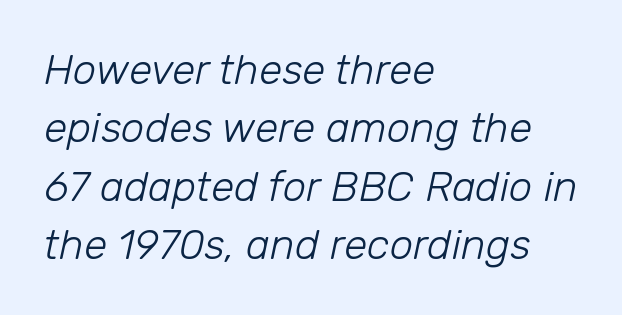
Students, note that the glyphs here touch the page at normal intervals. Think of a printed novel: that variable character pitch is what you see here. The setting favours the left margin, as ordinary paragraphs usually do. Regular leading.
